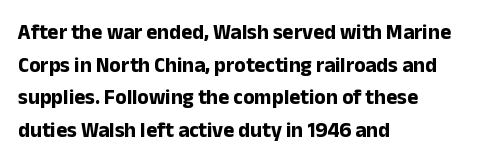
The image shows 21 px bold type, upright; set left-aligned, normal line spacing (1.55x), normal letter spacing, not underlined.
